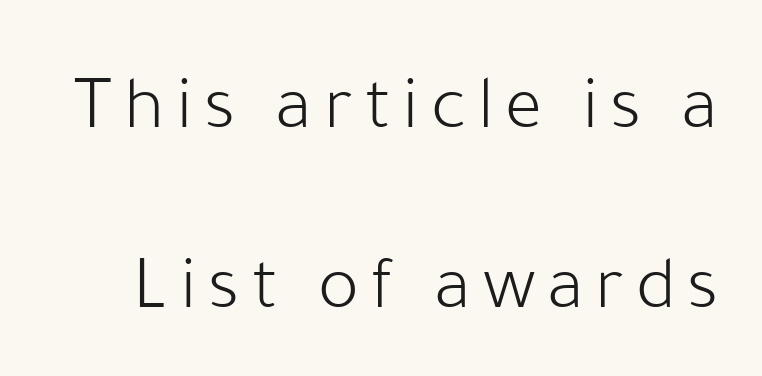
{"serif": "no", "italic": "no", "bold": "no", "weight": "light", "width": "normal", "stroke_contrast": "low", "x_height": "medium", "monospaced": "no", "underline": "no", "line_spacing": "loose", "line_spacing_ratio": 2.34, "glyph_px": 77}
